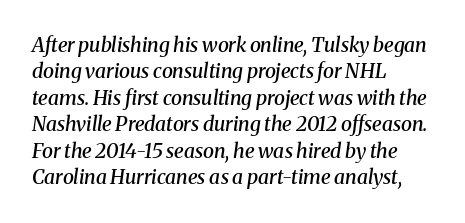
In CSS terms this would be text-align: left. The rendering uses a semibold face; strokes are thickened but not to full bold. The horizontal fit of the characters is conventional and even. Descenders hang freely into open space. Observe the lean: these are italic letterforms.
